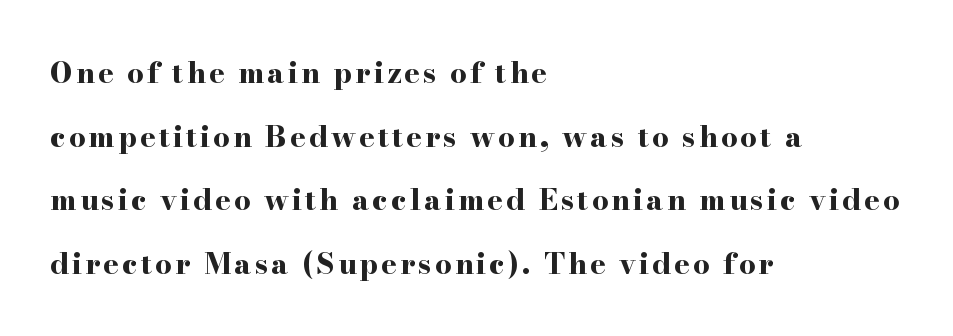
Quick note: not italic, upright. The space directly below the letters is spotless. Is this a fixed-width face? No — the glyphs have proportional, varying widths. Rows of type keep a wide berth in the vertical direction.
